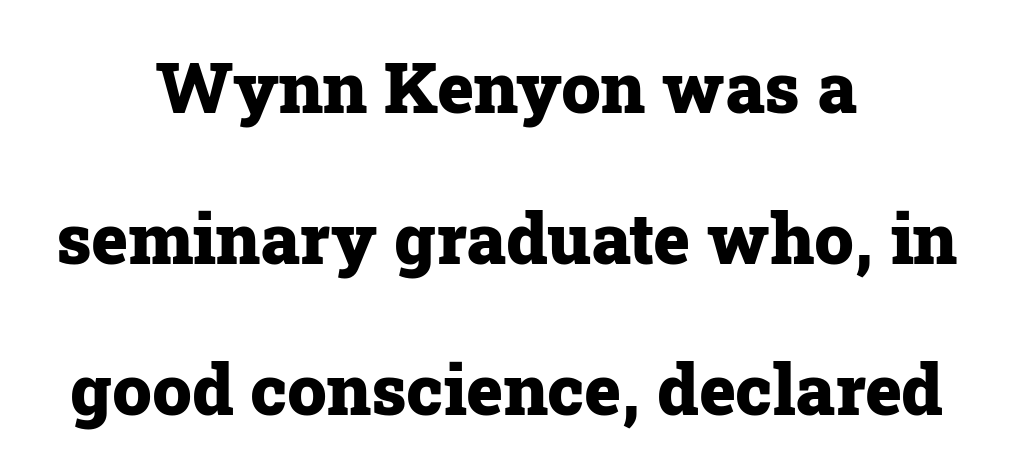
Each word holds together tightly as a unit, with standard inter-letter gaps. Decoration check: the copy has no underline. This rendering employs a face with finishing strokes, i.e., a serif. These lines are rendered in a variable-pitch font. Ascenders rise straight up at ninety degrees. Visually the block forms a symmetrical silhouette, jagged on both flanks.
